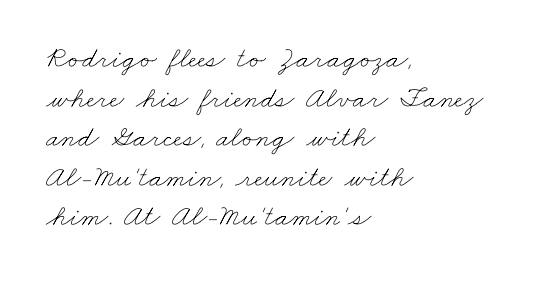
Q: Is the text bold? A: No.
Q: Is the text underlined? A: No.
Q: How is the paragraph aligned? A: Left-aligned.
Q: Is the spacing between letters normal or unusually wide? A: Normal.
Q: Is the spacing between lines tight, normal or loose? A: Normal.
Q: Width (condensed, normal, or wide)? A: Wide.
Q: Stroke contrast? A: Low.
Q: x-height? A: Small.
Q: Monospaced? A: No.
